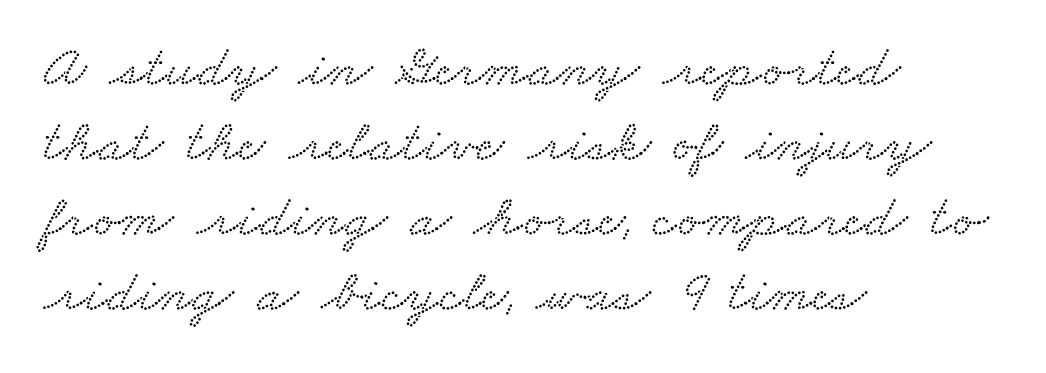
The image shows 59 px wide serif type; set left-aligned, normal line spacing (1.27x), normal letter spacing, not underlined; low stroke contrast and a small x-height.
